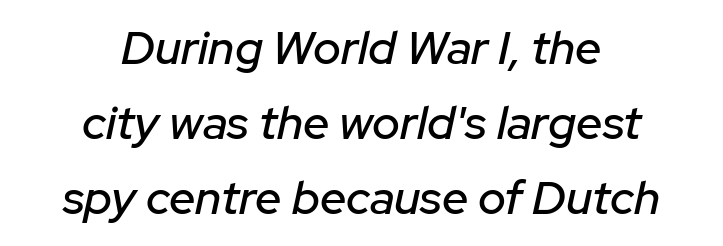
Posture: slanted. Vertical spacing — default. Does extra space separate the letters? No, they use regular spacing. Anything drawn beneath the words? Only blank space. This sample has the flowing, uneven cadence of proportional lettering. Neither beginnings nor endings align; midpoints do.
